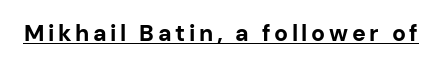
These characters rest on top of a visible drawn line. Caption: bold face, heavy strokes. No italicization has been applied; the sample stays upright.
